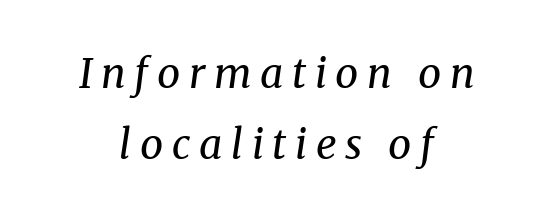
Q: Is the text bold? A: No.
Q: Is the text italic (slanted)? A: Yes, it leans right by about 8 degrees.
Q: Is the typeface a serif or a sans-serif typeface? A: Serif.
Q: Is the text underlined? A: No.
Q: How is the paragraph aligned? A: Centered.
Q: Is the spacing between letters normal or unusually wide? A: Unusually wide.
Q: Width (condensed, normal, or wide)? A: Normal.
Q: Stroke contrast? A: Medium.
Q: x-height? A: Medium.
Q: Monospaced? A: No.
